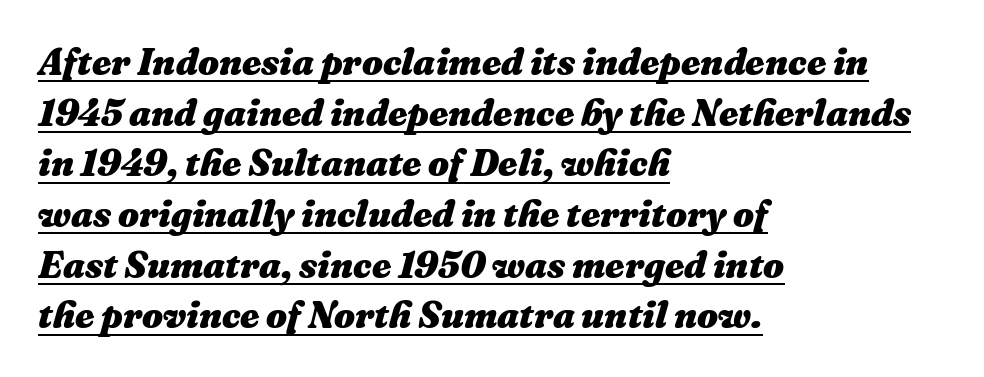
Q: Is the text bold? A: Yes.
Q: Is the text italic (slanted)? A: Yes, it leans right by about 16 degrees.
Q: Is the text underlined? A: Yes.
Q: How is the paragraph aligned? A: Left-aligned.
Q: Is the spacing between letters normal or unusually wide? A: Normal.
Q: Is the spacing between lines tight, normal or loose? A: Normal.
Q: Width (condensed, normal, or wide)? A: Normal.
Q: Stroke contrast? A: Medium.
Q: x-height? A: Medium.
Q: Monospaced? A: No.
